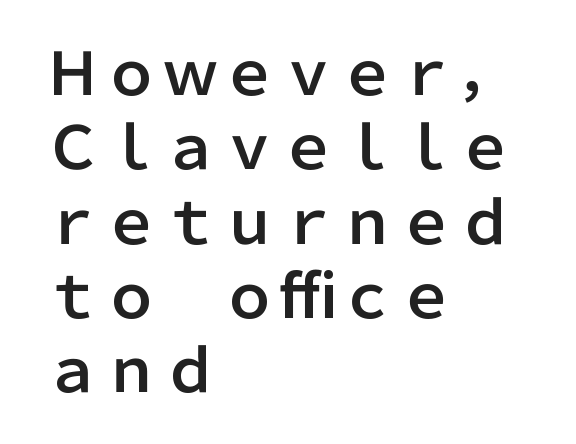
{"serif": "no", "italic": "no", "width": "normal", "stroke_contrast": "low", "x_height": "medium", "monospaced": "no", "underline": "no", "align": "left", "line_spacing": "normal", "line_spacing_ratio": 1.26, "letter_spacing": "normal", "letter_spacing_em": 0.0, "glyph_px": 59}
